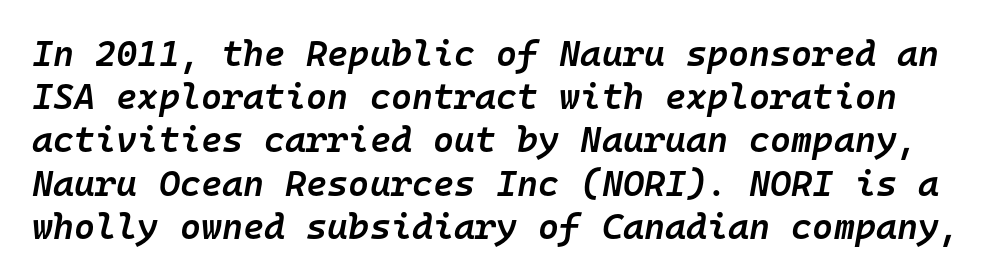
The rendering uses typewriter-style spacing with identical character cells. The glyphs have the mass of a demibold cut, below bold. Posture: slanted. Nothing unusual about the tracking: characters are spaced as the font intends. A clean baseline with only descenders dipping below it.
